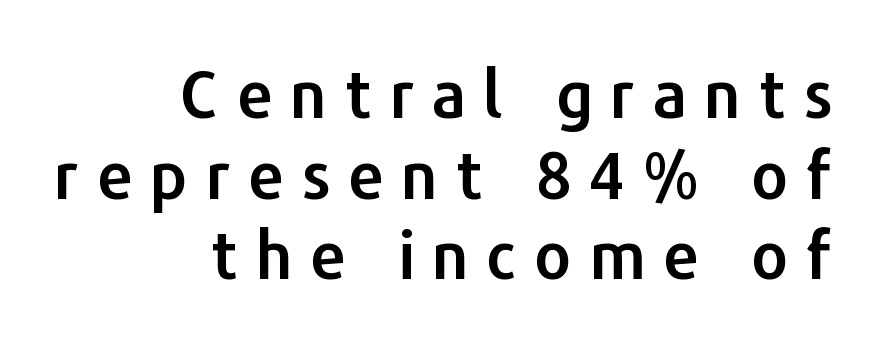
The image shows 65 px sans-serif type, upright; set right-aligned, line spacing 1.24x, unusually wide letter spacing (+0.26 em), not underlined; low stroke contrast and a medium x-height.
